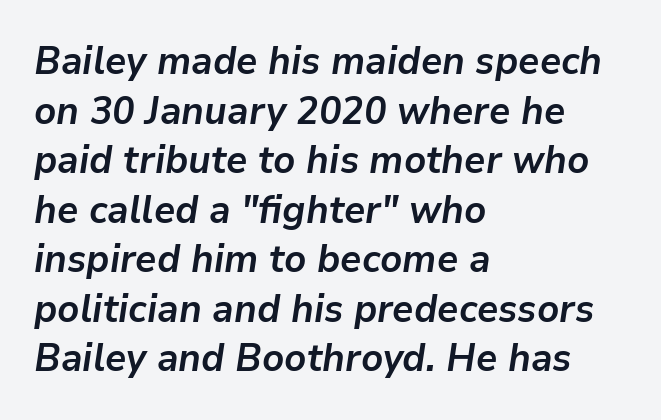
The rows are spaced the way most documents space them. Spacing verdict: proportional, widths tailored to each character. Underline: absent. These lines keep a tight, regular rhythm from letter to letter. Which margin do the lines hug? The left one — the right edge is uneven. Strong, thick strokes mark this as bold type.
